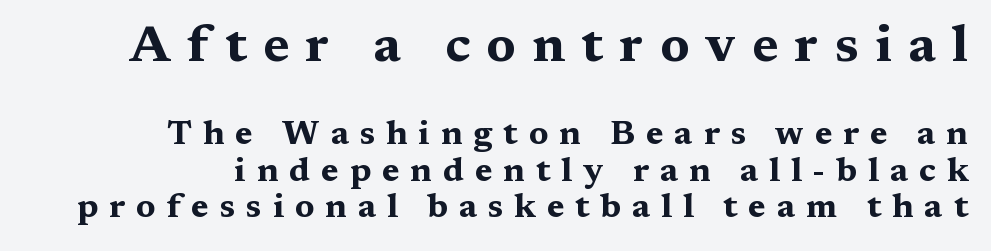
The passage shown has open, widely tracked lettering throughout. Underline: absent. The space between consecutive lines is stingy. Note the varied advance widths — an 'i' is clearly narrower than an 'm'. On the weight axis this lands at bold, roughly 700.
